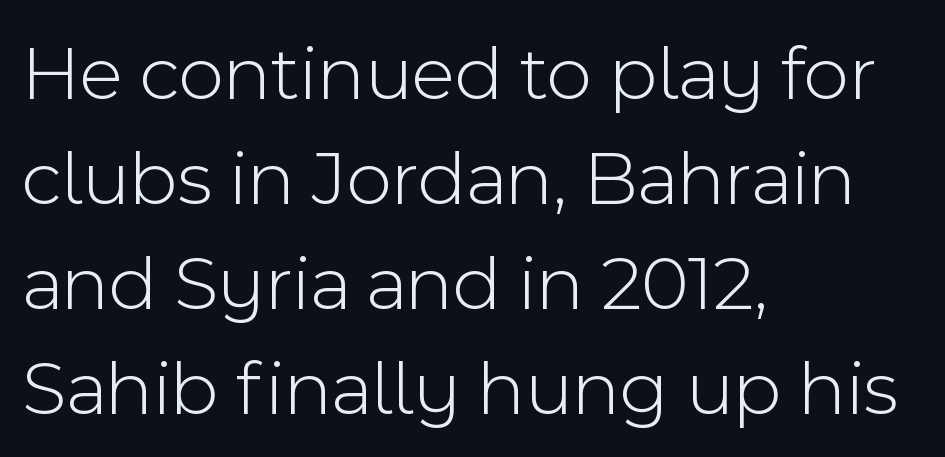
The image shows 79 px light sans-serif type, upright; set left-aligned, normal line spacing (1.33x), normal letter spacing, not underlined; a medium x-height.
